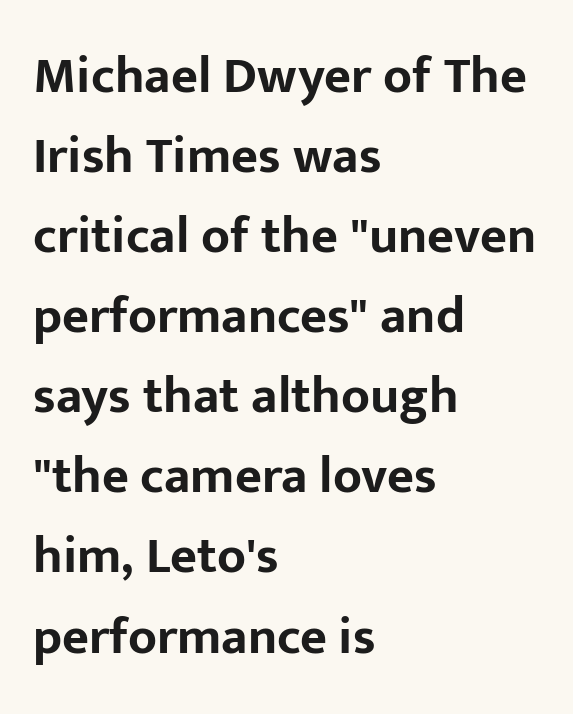
Q: Is the text bold? A: Yes.
Q: Is the text italic (slanted)? A: No, it is upright.
Q: Is the typeface a serif or a sans-serif typeface? A: Sans-serif.
Q: Is the text underlined? A: No.
Q: How is the paragraph aligned? A: Left-aligned.
Q: Is the spacing between letters normal or unusually wide? A: Normal.
Q: Is the spacing between lines tight, normal or loose? A: Normal.
Q: Width (condensed, normal, or wide)? A: Normal.
Q: Stroke contrast? A: Low.
Q: x-height? A: Medium.
Q: Monospaced? A: No.
